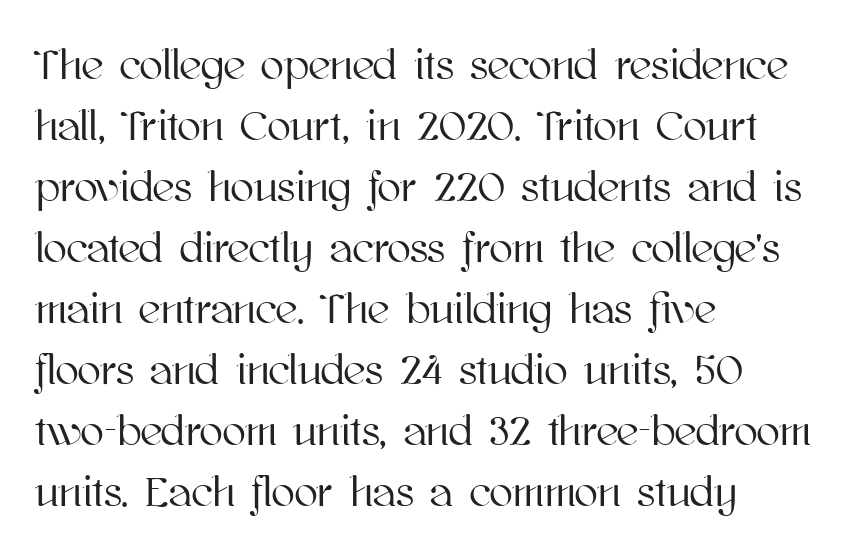
Q: Is the text italic (slanted)? A: No, it is upright.
Q: Is the text underlined? A: No.
Q: How is the paragraph aligned? A: Left-aligned.
Q: Is the spacing between letters normal or unusually wide? A: Normal.
Q: Is the spacing between lines tight, normal or loose? A: Normal.
Q: Width (condensed, normal, or wide)? A: Normal.
Q: Stroke contrast? A: High.
Q: x-height? A: Medium.
Q: Monospaced? A: No.
